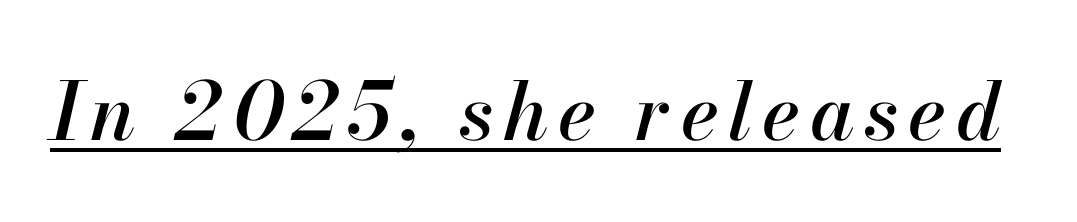
The image shows 80 px text type, italic (leaning right); set underlined; high stroke contrast and a small x-height.
